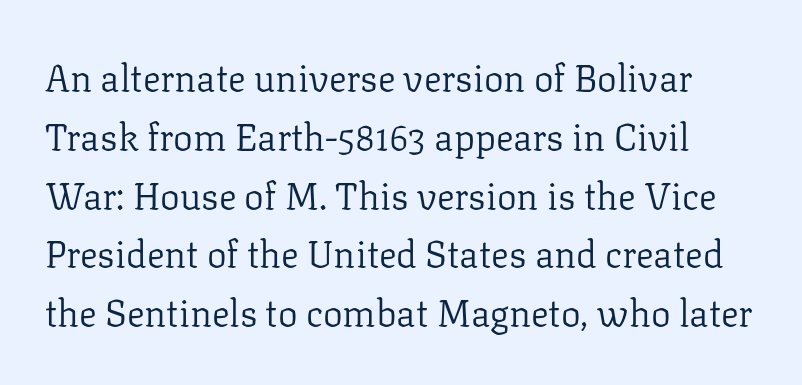
The image shows 37 px regular-weight serif type, upright; set normal line spacing (1.59x), normal letter spacing, not underlined; low stroke contrast and a medium x-height.
